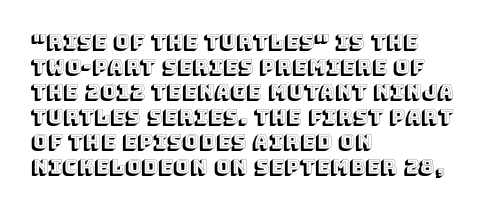
The image shows 20 px text type, upright; set left-aligned, normal line spacing (1.25x), normal letter spacing, not underlined.
